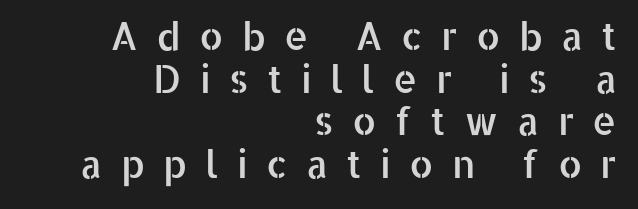
Reading down the column, the eye jumps only a short way to each next line. Proportional: the letters do not fall into vertical columns. No feet cap the strokes, marking this as sans-serif type. The paragraph shown leans on its right margin. Descenders are the only things crossing below the line.
